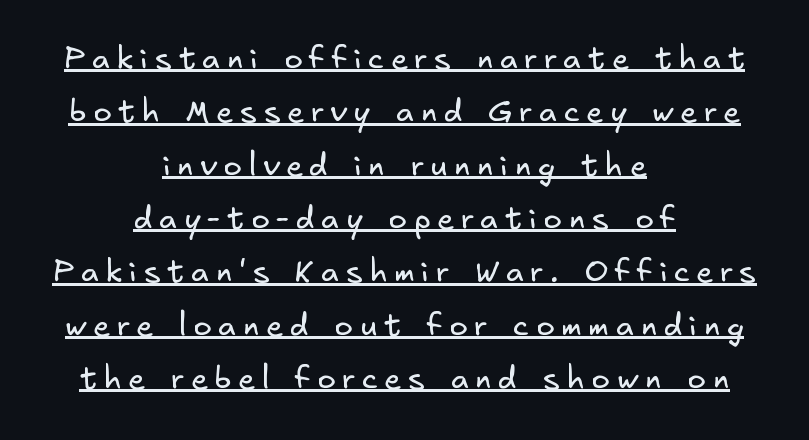
{"serif": "no", "bold": "no", "weight": "regular", "width": "normal", "stroke_contrast": "low", "x_height": "small", "underline": "yes", "align": "center", "line_spacing_ratio": 1.72, "letter_spacing": "wide", "letter_spacing_em": 0.22, "glyph_px": 31}
